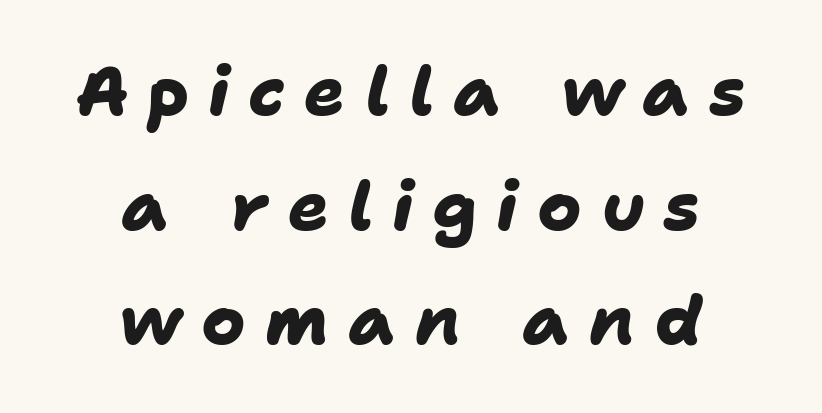
The face used here is proportionally spaced, like ordinary book or web type. A centered setting, common on invitations and titles, is used for this passage. Summary of weight: heavy, a full bold. Glyph-to-glyph distance is far greater than everyday printed text.
